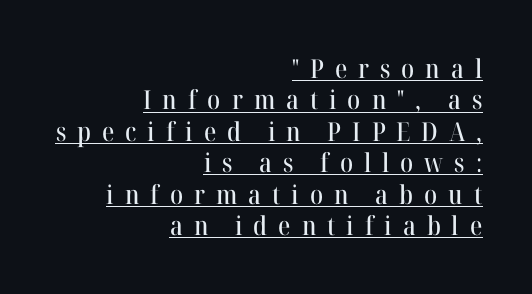
The image shows 26 px text type, upright; set right-aligned, line spacing 1.21x, unusually wide letter spacing (+0.42 em), underlined.
